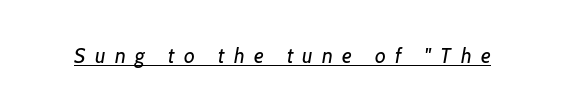
{"italic": "yes", "lean": "right", "slant_degrees": 7, "bold": "no", "underline": "yes", "letter_spacing": "wide", "letter_spacing_em": 0.45, "glyph_px": 21}
